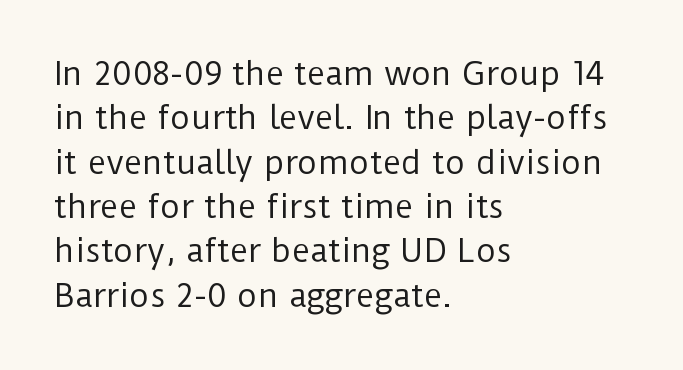
This rendering employs a face without finishing strokes, i.e., a sans-serif. The foot of each line stays bare and open. Each letter keeps its own natural width here, so spacing adapts to shape. Students, note that the glyphs here touch the page at normal intervals. The weight tops out at a normal text grade. Leading matches the norm, producing a regular column.
